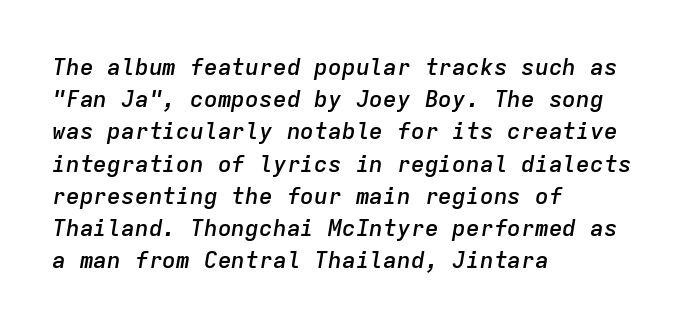
The image shows 23 px text type, italic (leaning right); set left-aligned, normal line spacing (1.4x), normal letter spacing, not underlined.
